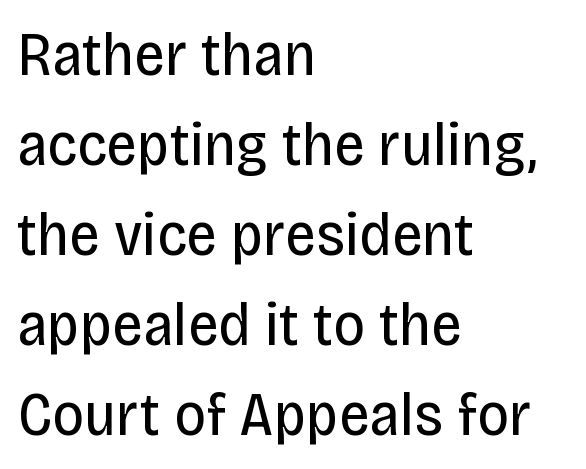
The image shows 62 px regular-weight, condensed sans-serif type, upright; set left-aligned, normal line spacing (1.45x), normal letter spacing, not underlined; low stroke contrast and a large x-height.
